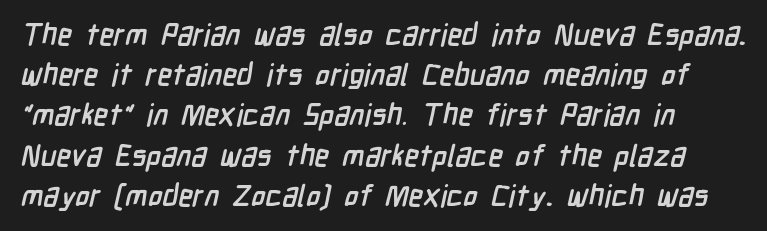
The image shows 30 px semibold, condensed sans-serif type; set left-aligned, normal line spacing (1.34x), normal letter spacing, not underlined; low stroke contrast and a medium x-height.
